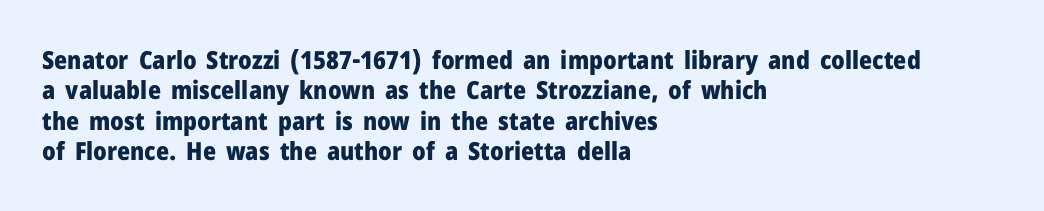
{"italic": "no", "bold": "yes", "underline": "no", "align": "left", "line_spacing_ratio": 1.22, "letter_spacing": "normal", "letter_spacing_em": 0.0, "glyph_px": 25}
